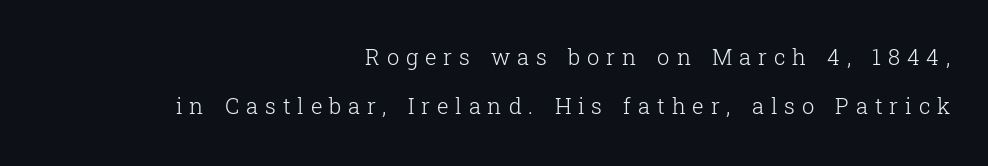
No word sits above an underline. The lettering holds an erect, upright posture throughout. Ink coverage per letter is moderate at most. Here the glyphs are tracked loosely, breaking word shapes into spaced letters.
